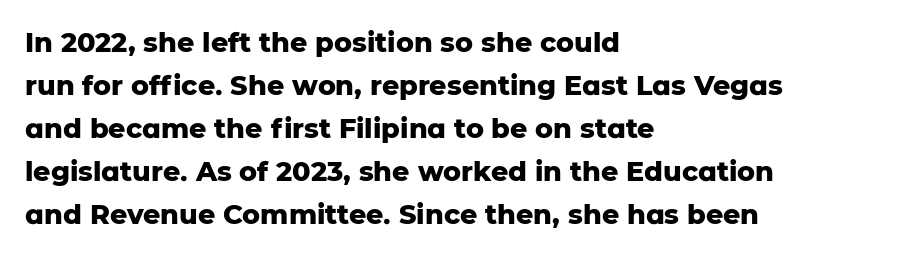
The image shows 27 px bold type, upright; set left-aligned, normal line spacing (1.59x), normal letter spacing, not underlined.
